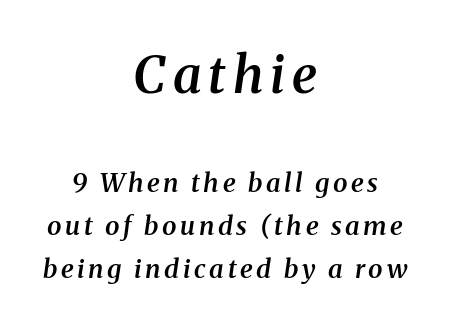
Each letter's strokes conclude with small projecting serifs. Each new line begins a customary step beneath the previous one. Larger block? The one above; the one below is distinctly smaller. The setting favours the middle, as headings and verse often do. Check the space under the baseline: it is left empty. Its strokes are somewhat broadened, the hallmark of semibold type.
